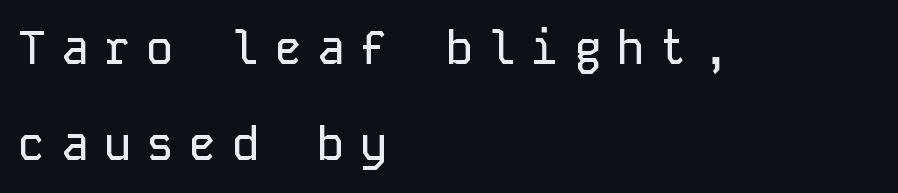
The image shows 46 px sans-serif type, upright, monospaced; set left-aligned, loose line spacing (2.09x), unusually wide letter spacing (+0.33 em), not underlined; low stroke contrast and a medium x-height.
